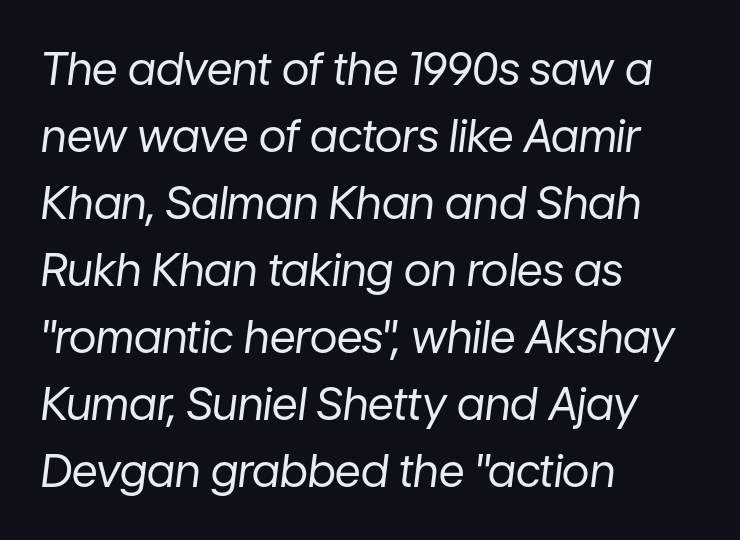
Q: Is the text bold? A: No.
Q: Is the text italic (slanted)? A: Yes, it leans right by about 7 degrees.
Q: Is the text underlined? A: No.
Q: How is the paragraph aligned? A: Left-aligned.
Q: Is the spacing between letters normal or unusually wide? A: Normal.
Q: Is the spacing between lines tight, normal or loose? A: Normal.
Q: Width (condensed, normal, or wide)? A: Normal.
Q: Stroke contrast? A: Low.
Q: x-height? A: Medium.
Q: Monospaced? A: No.
